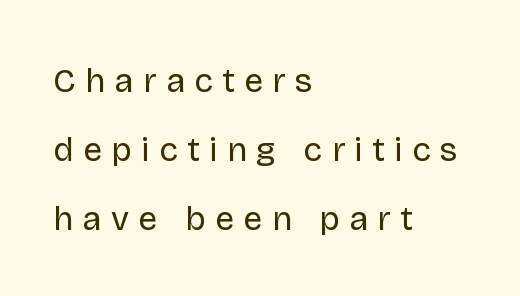
Q: Is the text bold? A: No.
Q: Is the text italic (slanted)? A: No, it is upright.
Q: Is the typeface a serif or a sans-serif typeface? A: Sans-serif.
Q: Is the text underlined? A: No.
Q: How is the paragraph aligned? A: Left-aligned.
Q: Is the spacing between letters normal or unusually wide? A: Unusually wide.
Q: Is the spacing between lines tight, normal or loose? A: Loose.
Q: Width (condensed, normal, or wide)? A: Normal.
Q: Stroke contrast? A: Low.
Q: x-height? A: Large.
Q: Monospaced? A: No.
